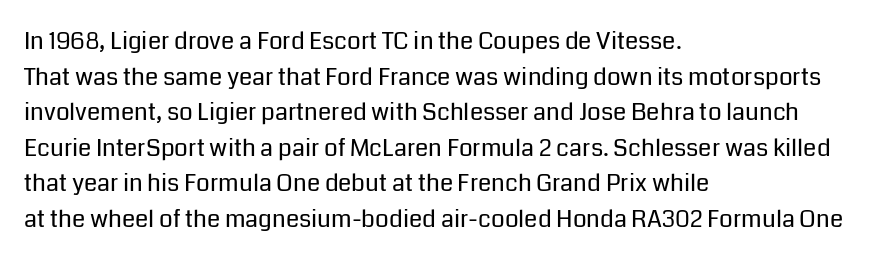
{"italic": "no", "bold": "no", "underline": "no", "align": "left", "line_spacing": "normal", "line_spacing_ratio": 1.48, "letter_spacing": "normal", "letter_spacing_em": 0.0, "glyph_px": 24}
